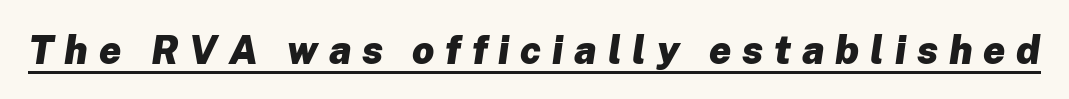
Q: Is the text bold? A: Yes.
Q: Is the text italic (slanted)? A: Yes, it leans right by about 8 degrees.
Q: Is the text underlined? A: Yes.
Q: Is the spacing between letters normal or unusually wide? A: Unusually wide.
Q: Width (condensed, normal, or wide)? A: Normal.
Q: Stroke contrast? A: Low.
Q: x-height? A: Medium.
Q: Monospaced? A: No.
